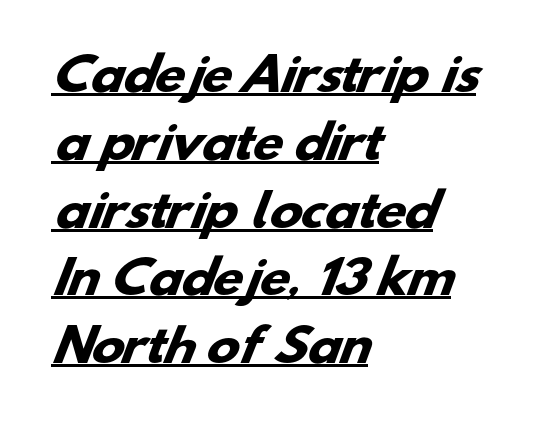
{"serif": "no", "bold": "yes", "weight": "heavy", "width": "wide", "stroke_contrast": "low", "x_height": "small", "monospaced": "no", "underline": "yes", "align": "left", "line_spacing": "normal", "line_spacing_ratio": 1.54, "letter_spacing": "normal", "letter_spacing_em": 0.0, "glyph_px": 44}
